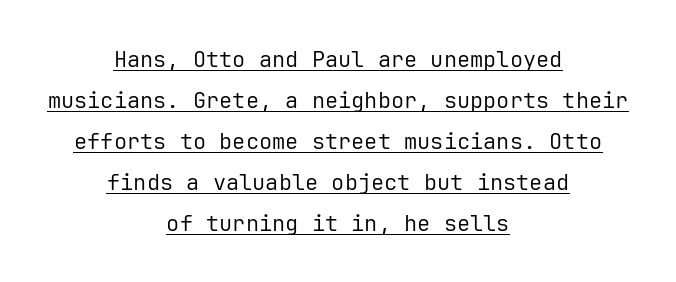
Caption: standard tracking, unaltered. A centered setting, common on invitations and titles, is used for this passage. The lettering is marked with a stroke running underneath it. Italic: no, the glyphs are upright roman.
